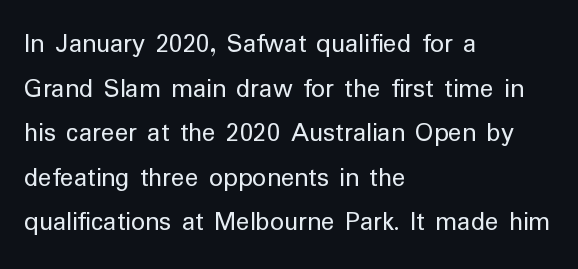
The image shows 28 px regular-weight sans-serif type, upright; set left-aligned, normal line spacing (1.59x), normal letter spacing, not underlined; low stroke contrast and a medium x-height.
